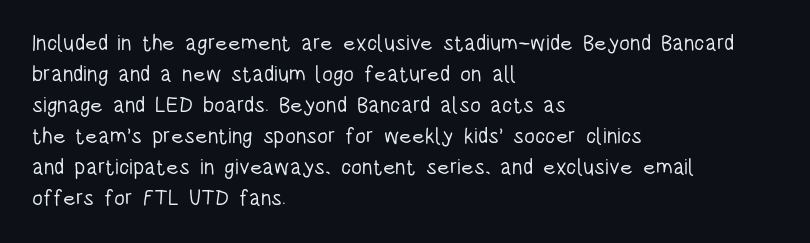
Q: Is the text bold? A: No.
Q: Is the text italic (slanted)? A: No, it is upright.
Q: Is the text underlined? A: No.
Q: How is the paragraph aligned? A: Left-aligned.
Q: Is the spacing between letters normal or unusually wide? A: Normal.
Q: Is the spacing between lines tight, normal or loose? A: Normal.
